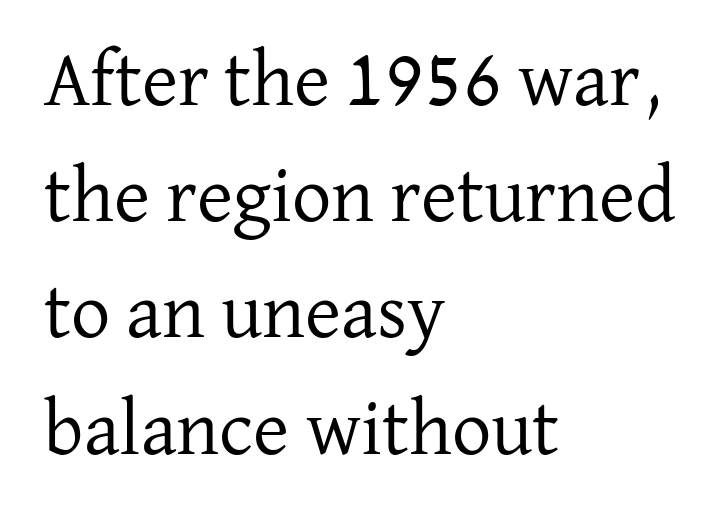
Q: Is the text bold? A: No.
Q: Is the text italic (slanted)? A: No, it is upright.
Q: Is the typeface a serif or a sans-serif typeface? A: Serif.
Q: Is the text underlined? A: No.
Q: How is the paragraph aligned? A: Left-aligned.
Q: Is the spacing between letters normal or unusually wide? A: Normal.
Q: Is the spacing between lines tight, normal or loose? A: Normal.
Q: Width (condensed, normal, or wide)? A: Normal.
Q: Stroke contrast? A: Low.
Q: x-height? A: Medium.
Q: Monospaced? A: No.
